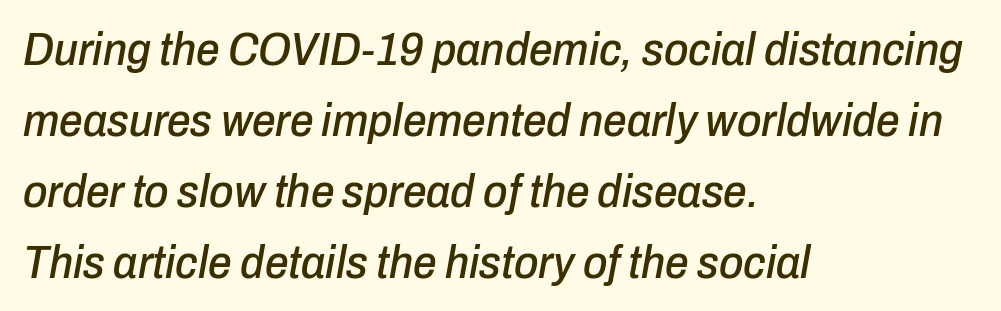
{"italic": "yes", "lean": "right", "slant_degrees": 10, "width": "condensed", "stroke_contrast": "low", "x_height": "medium", "monospaced": "no", "underline": "no", "align": "left", "line_spacing": "normal", "line_spacing_ratio": 1.51, "letter_spacing": "normal", "letter_spacing_em": 0.0, "glyph_px": 47}
